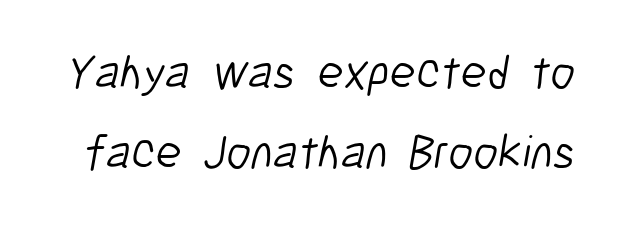
The cut favours lightness, reaching ordinary text weight at its darkest. The baseline area is clear. Proportional: the letters do not fall into vertical columns. Stroke terminals: plain, sans-serif.
